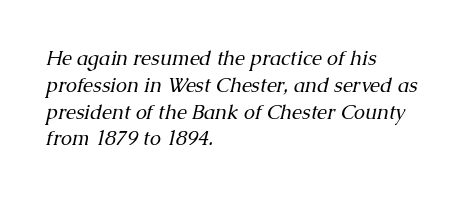
{"italic": "yes", "lean": "right", "slant_degrees": 13, "bold": "no", "underline": "no", "align": "left", "line_spacing": "normal", "line_spacing_ratio": 1.34, "letter_spacing": "normal", "letter_spacing_em": 0.0, "glyph_px": 20}
